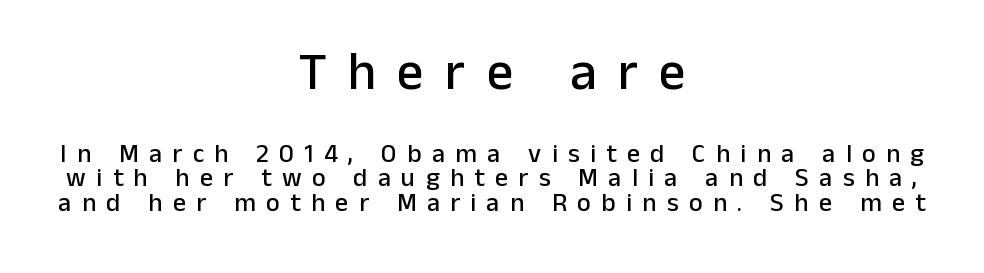
The face used here is proportionally spaced, like ordinary book or web type. The characters display no serif detailing; their extremities are plain. Tall strokes in this sample are plumb rather than angled. A typesetter would call this heavily tracked-out type. Rule under the text: the space is simply empty.
